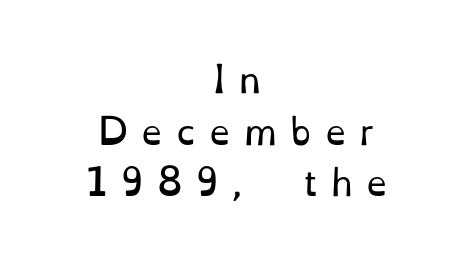
No letter is thick-stroked: the sample isn't bold. These lines are rendered in a variable-pitch font. The string is rendered with underlining switched off. Neither beginnings nor endings align; midpoints do. A roman cut, with each character standing at attention.
